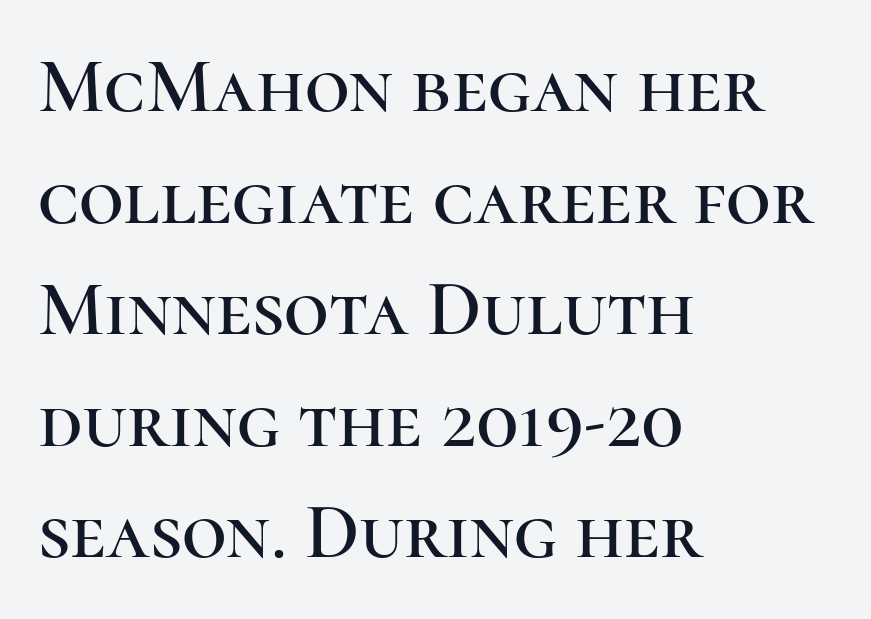
There is no visible air inserted between adjacent glyphs. Tall strokes in this sample are plumb rather than angled. The face used here is proportionally spaced, like ordinary book or web type. Regarding leading, the lines here are spaced in the standard way.
